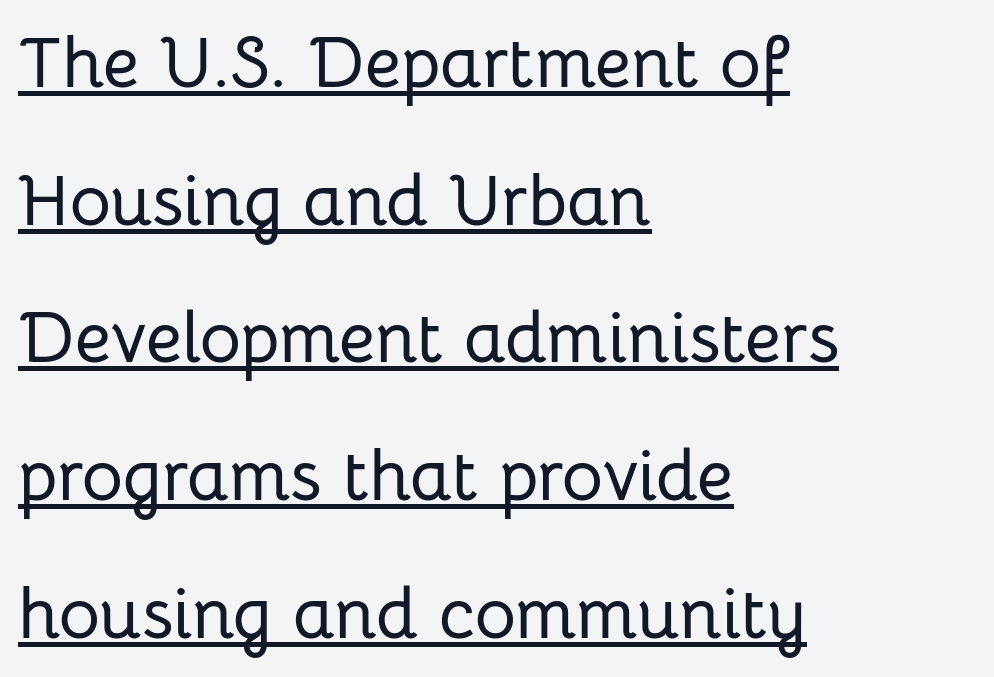
The image shows 71 px sans-serif type, upright; set left-aligned, loose line spacing (1.94x), normal letter spacing, underlined; low stroke contrast and a medium x-height.
